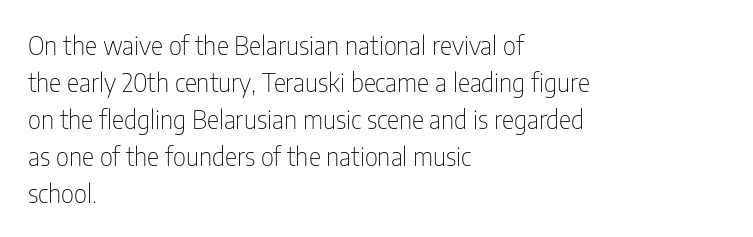
The image shows 26 px text type, upright; set left-aligned, normal line spacing (1.42x), normal letter spacing, not underlined.
